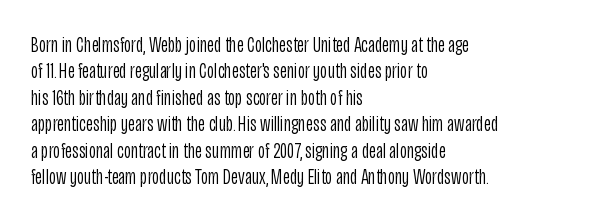
This sample uses an upright cut, with every glyph sitting square on the baseline. Underlining? Definitely not there. Heaviness? Minimal to ordinary, like unemphasized prose. Short note: letters normally spaced. Where is the straight margin? On the left.
